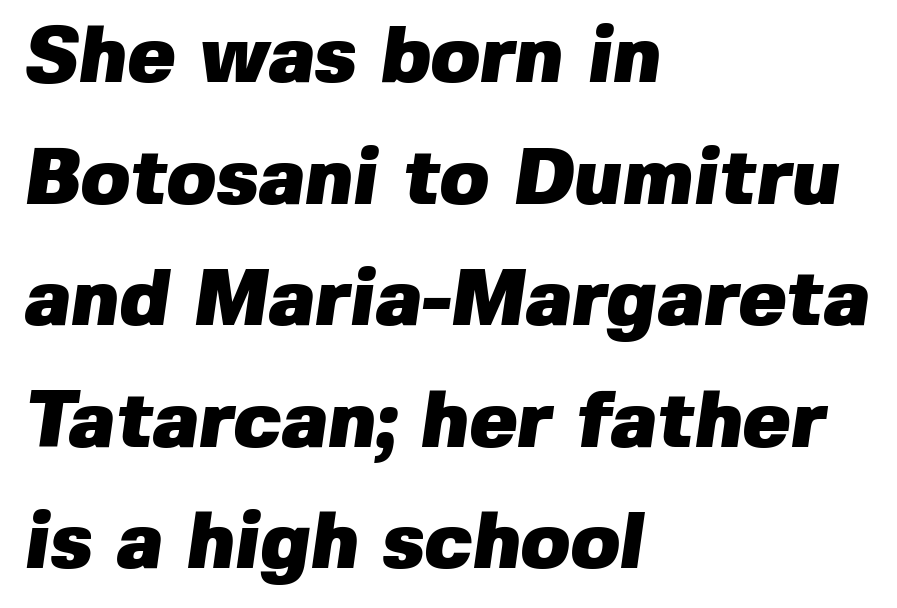
Q: Is the text bold? A: Yes.
Q: Is the typeface a serif or a sans-serif typeface? A: Sans-serif.
Q: Is the text underlined? A: No.
Q: How is the paragraph aligned? A: Left-aligned.
Q: Is the spacing between letters normal or unusually wide? A: Normal.
Q: Is the spacing between lines tight, normal or loose? A: Normal.
Q: Width (condensed, normal, or wide)? A: Normal.
Q: Stroke contrast? A: Low.
Q: x-height? A: Medium.
Q: Monospaced? A: No.
